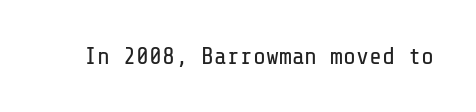
{"italic": "no", "bold": "no", "underline": "no", "letter_spacing": "normal", "letter_spacing_em": 0.0, "glyph_px": 24}
